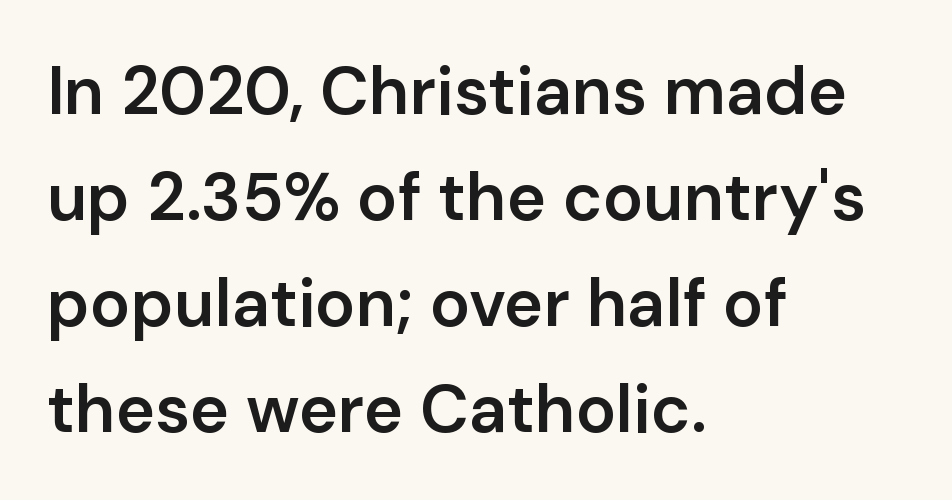
{"serif": "no", "italic": "no", "bold": "semi", "weight": "semibold", "width": "normal", "stroke_contrast": "low", "x_height": "medium", "monospaced": "no", "underline": "no", "align": "left", "line_spacing": "normal", "line_spacing_ratio": 1.58, "letter_spacing": "normal", "letter_spacing_em": 0.0, "glyph_px": 67}
